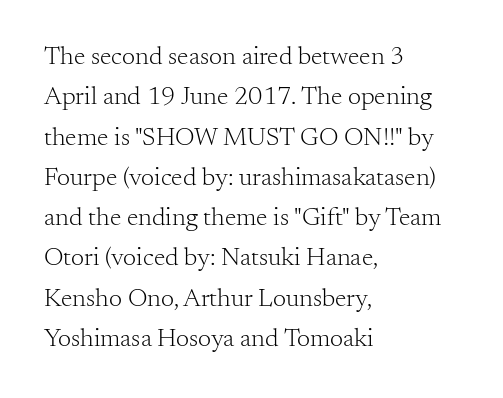
The image shows 26 px text type, upright; set left-aligned, normal line spacing (1.55x), normal letter spacing, not underlined.
